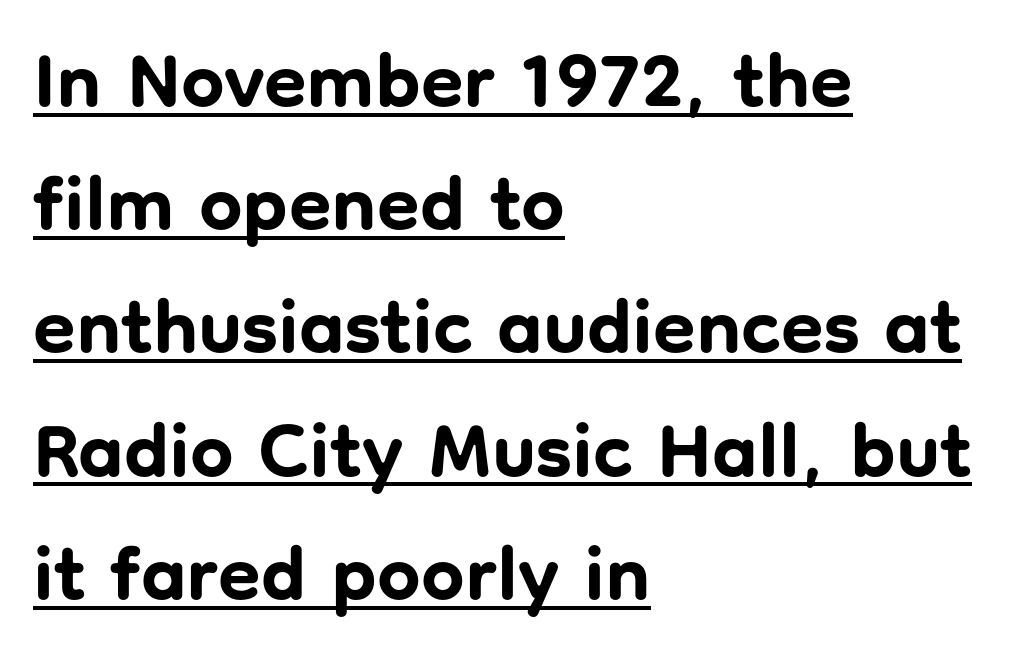
Q: Is the text bold? A: Yes.
Q: Is the text italic (slanted)? A: No, it is upright.
Q: Is the typeface a serif or a sans-serif typeface? A: Sans-serif.
Q: Is the text underlined? A: Yes.
Q: How is the paragraph aligned? A: Left-aligned.
Q: Is the spacing between letters normal or unusually wide? A: Normal.
Q: Is the spacing between lines tight, normal or loose? A: Normal.
Q: Width (condensed, normal, or wide)? A: Normal.
Q: Stroke contrast? A: Low.
Q: x-height? A: Medium.
Q: Monospaced? A: No.
